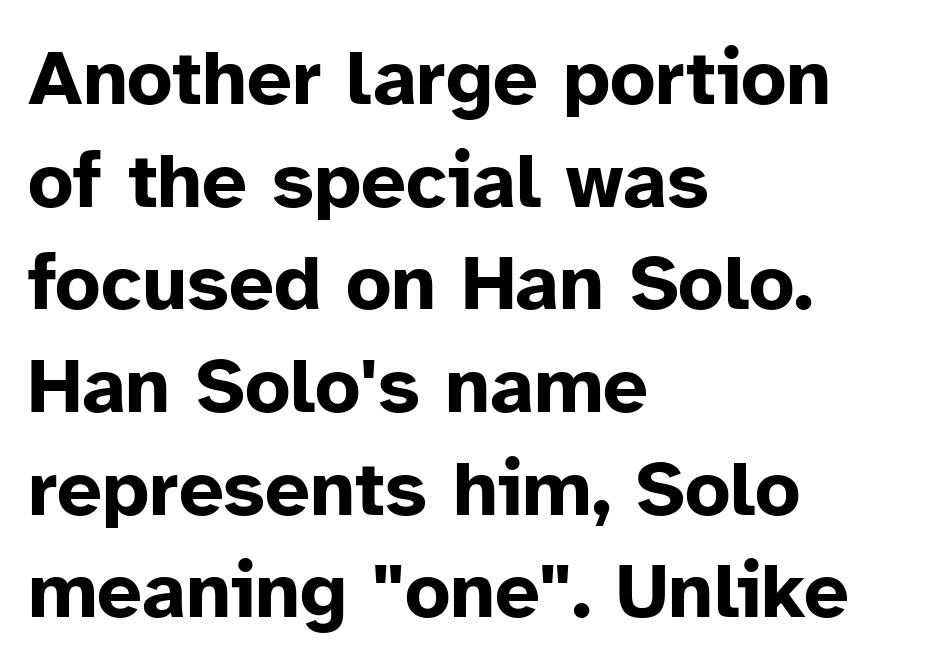
Q: Is the text bold? A: Yes.
Q: Is the text italic (slanted)? A: No, it is upright.
Q: Is the typeface a serif or a sans-serif typeface? A: Sans-serif.
Q: Is the text underlined? A: No.
Q: How is the paragraph aligned? A: Left-aligned.
Q: Is the spacing between letters normal or unusually wide? A: Normal.
Q: Is the spacing between lines tight, normal or loose? A: Normal.
Q: Width (condensed, normal, or wide)? A: Normal.
Q: Stroke contrast? A: Low.
Q: x-height? A: Medium.
Q: Monospaced? A: No.
